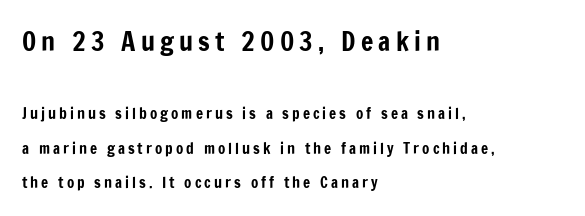
Posture: vertical. Vertically, the passage feels expansive, rows floating well apart. The initial chunk of copy outweighs the following chunk in type size. Words appear elongated and porous because spacing is wide.
